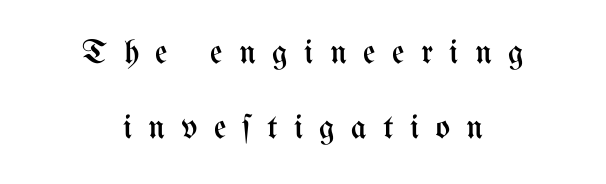
Students, note that the glyphs here are deliberately spaced far apart. The strokes carry an ordinary text weight at most. Upright lettering throughout. Character widths vary here, with narrow letters taking less room than wide ones. Decoration check: the copy has no underline. The lines are spread far apart with generous leading.
